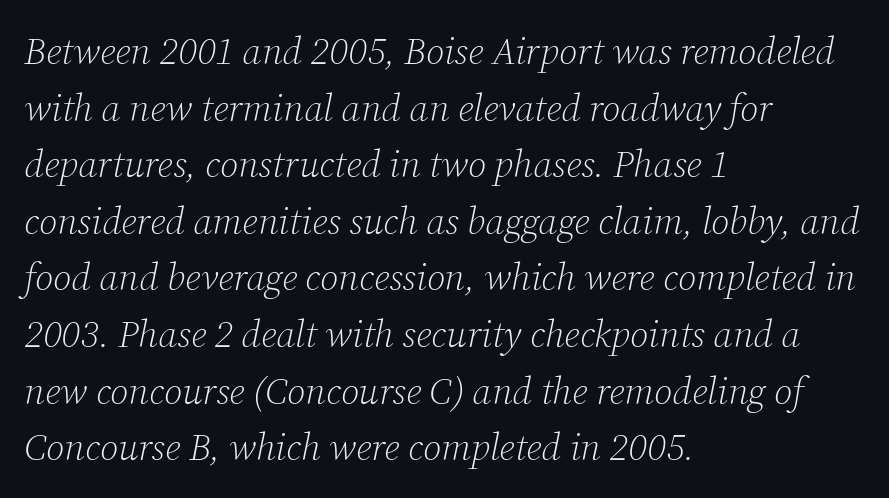
The text block is weighted toward the left margin, trailing off unevenly rightward. The typeface chosen for these lines features serifs. The passage shown stacks its lines at a standard gap. You could call the tracking neutral — neither tight nor loose. Descenders are the only things crossing below the line. The specimen reads as italic at a glance.
